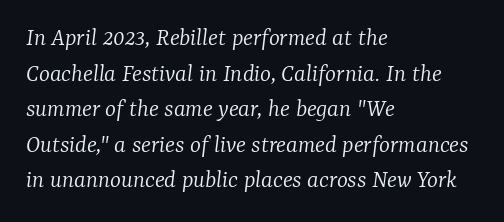
This sample uses plain, unmodified letter spacing. A quiet, ordinary-to-light weight characterises the typeface. The letters are slanted; this is an italic face. The zone under the glyphs is completely vacant. Compared with typical paragraphs, the rows here are spaced about the same.
